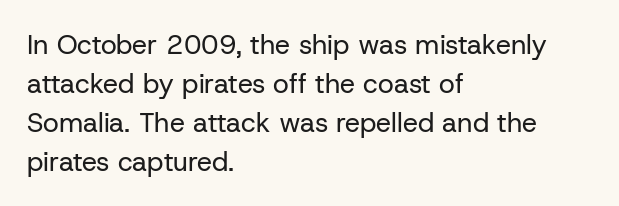
The image shows 27 px text type, upright; set left-aligned, normal line spacing (1.44x), normal letter spacing, not underlined.
